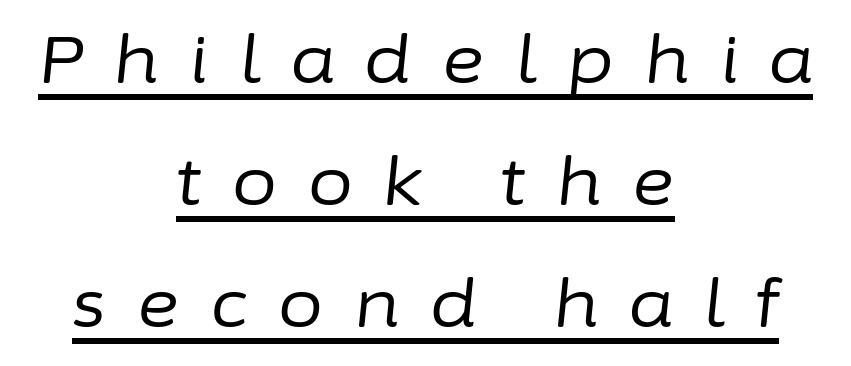
Q: Is the text bold? A: No.
Q: Is the text italic (slanted)? A: Yes, it leans right by about 6 degrees.
Q: Is the text underlined? A: Yes.
Q: How is the paragraph aligned? A: Centered.
Q: Is the spacing between letters normal or unusually wide? A: Unusually wide.
Q: Width (condensed, normal, or wide)? A: Normal.
Q: Stroke contrast? A: Low.
Q: x-height? A: Medium.
Q: Monospaced? A: No.
